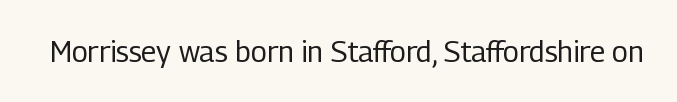
Q: Is the text bold? A: No.
Q: Is the text italic (slanted)? A: No, it is upright.
Q: Is the typeface a serif or a sans-serif typeface? A: Sans-serif.
Q: Is the text underlined? A: No.
Q: Is the spacing between letters normal or unusually wide? A: Normal.
Q: Width (condensed, normal, or wide)? A: Condensed.
Q: Stroke contrast? A: Low.
Q: x-height? A: Medium.
Q: Monospaced? A: No.
